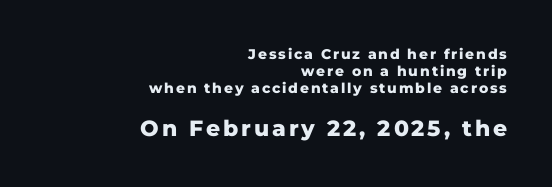
Which of the two is more prominent by size? The second, at the bottom. The letters stand straight up with perfectly vertical stems. This rendering features lettering with no underline. Which margin do the lines hug? The right one — the left edge is uneven.
